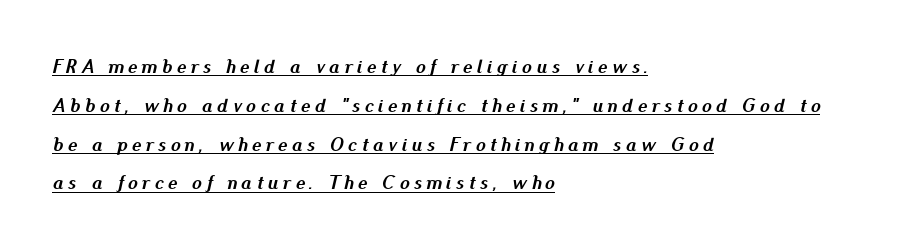
Q: Is the text bold? A: Yes.
Q: Is the text italic (slanted)? A: Yes, it leans right by about 13 degrees.
Q: Is the text underlined? A: Yes.
Q: How is the paragraph aligned? A: Left-aligned.
Q: Is the spacing between letters normal or unusually wide? A: Unusually wide.
Q: Is the spacing between lines tight, normal or loose? A: Loose.
